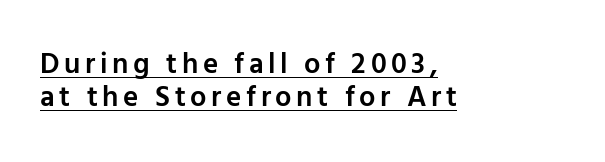
{"serif": "no", "italic": "no", "bold": "semi", "weight": "semibold", "width": "normal", "stroke_contrast": "low", "x_height": "medium", "monospaced": "no", "underline": "yes", "align": "left", "line_spacing": "tight", "line_spacing_ratio": 1.15, "glyph_px": 29}
